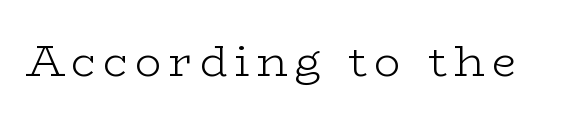
These lines are composed in type with serifs. The face looks like a standard text weight, possibly lighter. Posture: straight, roman, zero tilt. The glyphs are unaccompanied by any horizontal stroke below them. Proportional: the letters do not fall into vertical columns.
